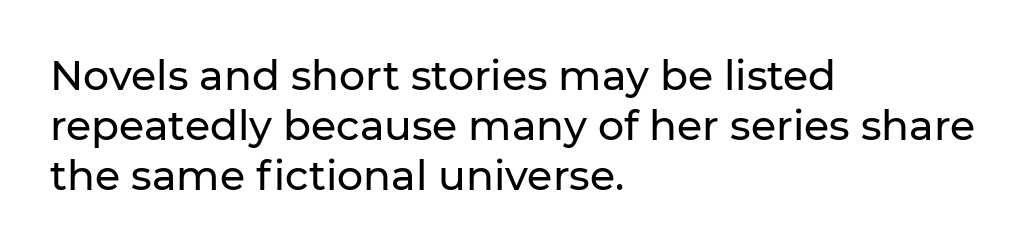
The image shows 41 px sans-serif type, upright; set left-aligned, line spacing 1.22x, normal letter spacing, not underlined; low stroke contrast and a medium x-height.
